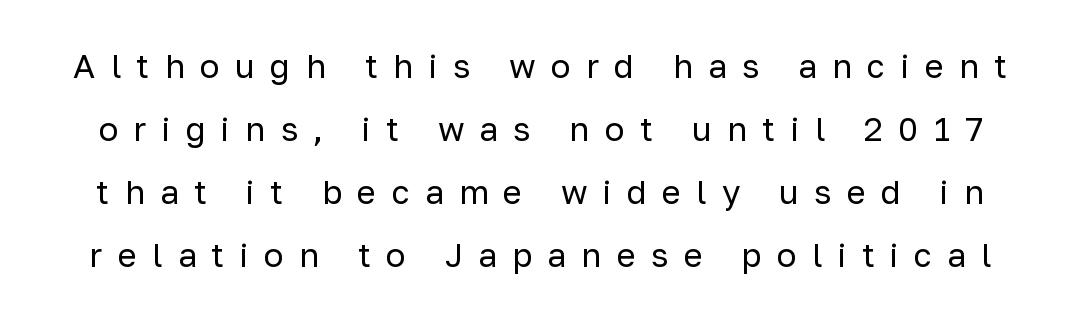
Q: Is the text bold? A: No.
Q: Is the text italic (slanted)? A: No, it is upright.
Q: Is the typeface a serif or a sans-serif typeface? A: Sans-serif.
Q: Is the text underlined? A: No.
Q: Is the spacing between letters normal or unusually wide? A: Unusually wide.
Q: Is the spacing between lines tight, normal or loose? A: Loose.
Q: Width (condensed, normal, or wide)? A: Normal.
Q: Stroke contrast? A: Low.
Q: x-height? A: Medium.
Q: Monospaced? A: No.
